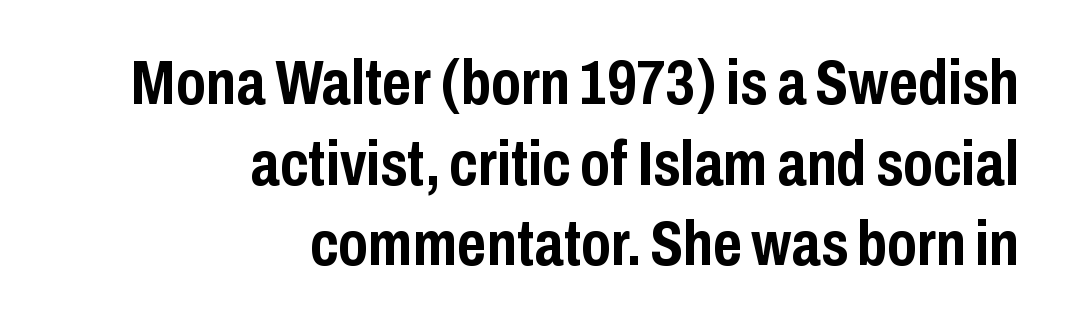
Heavy-handed strokes throughout: this text is bold. Nope, no serifs anywhere on these letters. Italic? Not at all — the glyphs are vertical. The leading is moderate, giving the passage an even texture. Character widths vary here, with narrow letters taking less room than wide ones.
